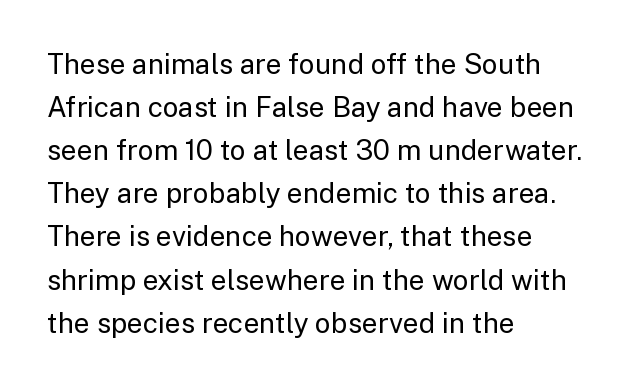
Q: Is the text bold? A: No.
Q: Is the text italic (slanted)? A: No, it is upright.
Q: Is the typeface a serif or a sans-serif typeface? A: Sans-serif.
Q: Is the text underlined? A: No.
Q: How is the paragraph aligned? A: Left-aligned.
Q: Is the spacing between letters normal or unusually wide? A: Normal.
Q: Is the spacing between lines tight, normal or loose? A: Normal.
Q: Width (condensed, normal, or wide)? A: Normal.
Q: Stroke contrast? A: Low.
Q: x-height? A: Medium.
Q: Monospaced? A: No.
